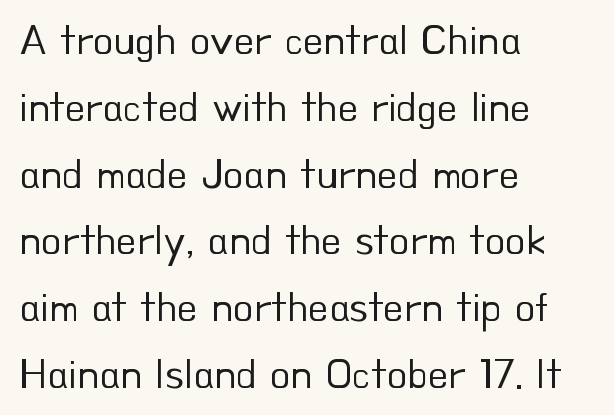
The image shows 42 px regular-weight sans-serif type, upright; set left-aligned, normal line spacing (1.59x), normal letter spacing, not underlined; low stroke contrast and a small x-height.
